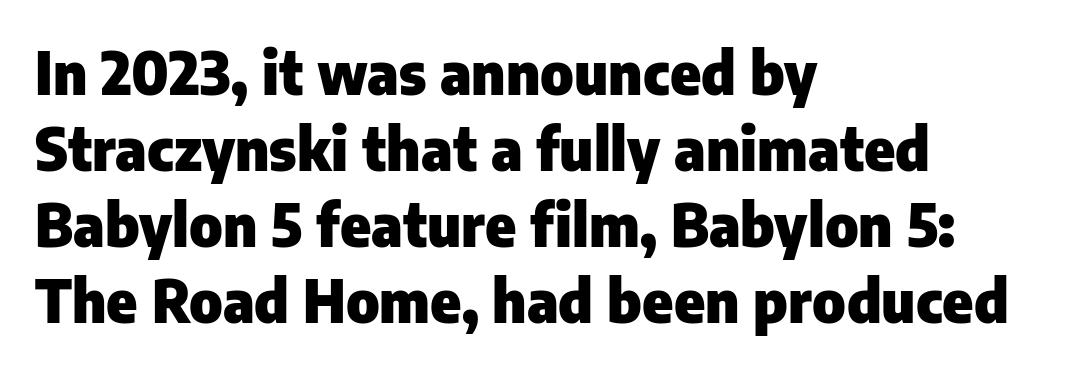
{"serif": "no", "italic": "no", "bold": "yes", "weight": "heavy", "width": "normal", "stroke_contrast": "low", "x_height": "medium", "monospaced": "no", "underline": "no", "align": "left", "line_spacing": "normal", "line_spacing_ratio": 1.31, "letter_spacing": "normal", "letter_spacing_em": 0.0, "glyph_px": 58}
